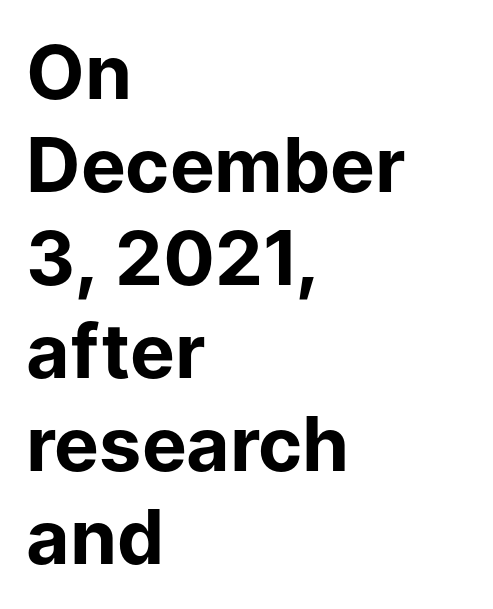
Q: Is the text bold? A: Yes.
Q: Is the text italic (slanted)? A: No, it is upright.
Q: Is the typeface a serif or a sans-serif typeface? A: Sans-serif.
Q: Is the text underlined? A: No.
Q: How is the paragraph aligned? A: Left-aligned.
Q: Is the spacing between letters normal or unusually wide? A: Normal.
Q: Width (condensed, normal, or wide)? A: Normal.
Q: Stroke contrast? A: Low.
Q: x-height? A: Medium.
Q: Monospaced? A: No.
